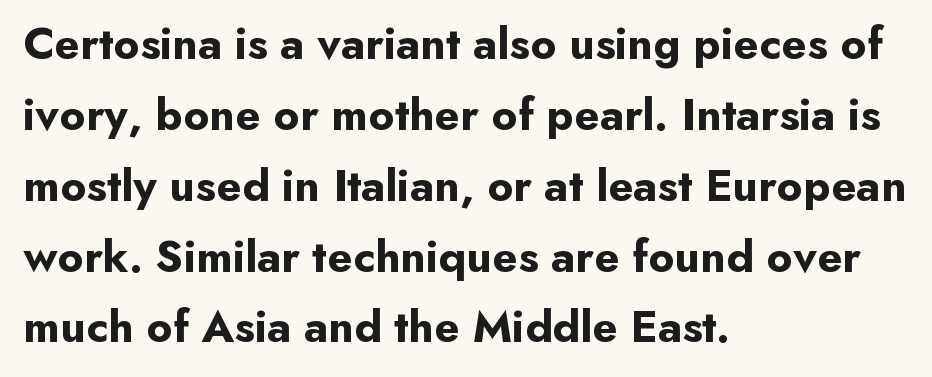
The typography opts for an upright posture over an oblique one. The baseline area is clear. Left-aligned paragraph, ragged on the right. These lines are rendered in a variable-pitch font.
